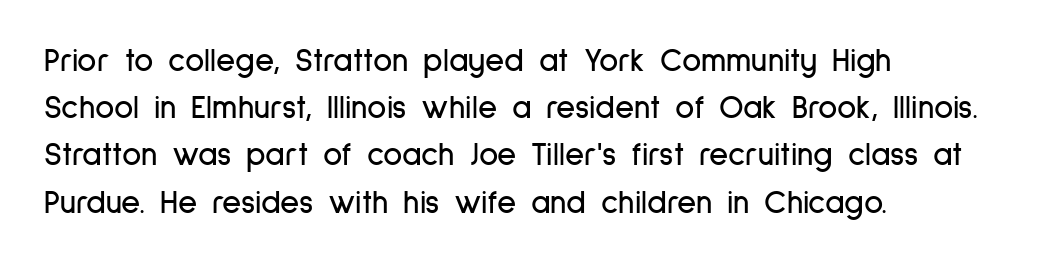
Q: Is the text italic (slanted)? A: No, it is upright.
Q: Is the typeface a serif or a sans-serif typeface? A: Sans-serif.
Q: Is the text underlined? A: No.
Q: How is the paragraph aligned? A: Left-aligned.
Q: Is the spacing between letters normal or unusually wide? A: Normal.
Q: Is the spacing between lines tight, normal or loose? A: Normal.
Q: Width (condensed, normal, or wide)? A: Condensed.
Q: Stroke contrast? A: Low.
Q: x-height? A: Medium.
Q: Monospaced? A: No.
